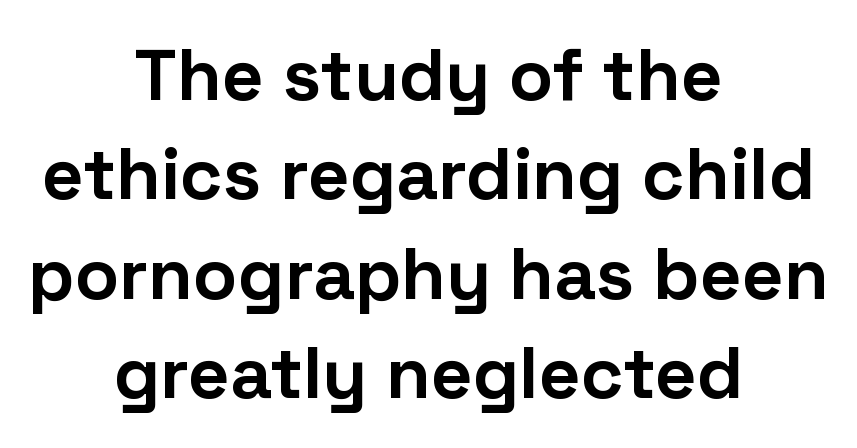
{"serif": "no", "italic": "no", "bold": "yes", "weight": "bold", "width": "normal", "stroke_contrast": "low", "x_height": "medium", "monospaced": "no", "underline": "no", "align": "center", "line_spacing": "normal", "line_spacing_ratio": 1.36, "letter_spacing": "normal", "letter_spacing_em": 0.0, "glyph_px": 73}
